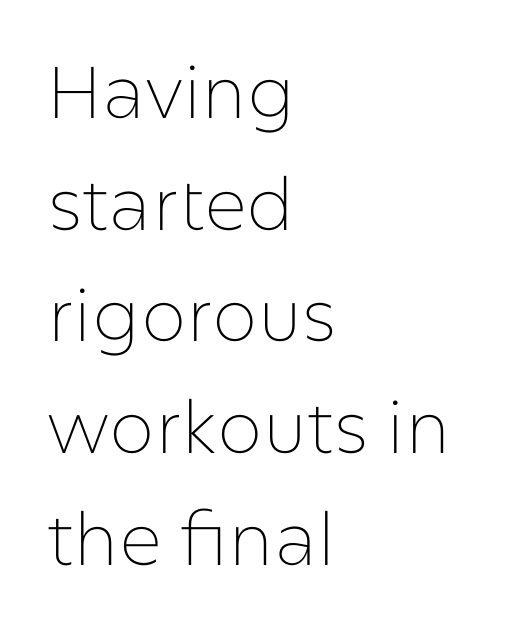
Q: Is the text bold? A: No.
Q: Is the text italic (slanted)? A: No, it is upright.
Q: Is the typeface a serif or a sans-serif typeface? A: Sans-serif.
Q: Is the text underlined? A: No.
Q: How is the paragraph aligned? A: Left-aligned.
Q: Is the spacing between letters normal or unusually wide? A: Normal.
Q: Is the spacing between lines tight, normal or loose? A: Normal.
Q: Width (condensed, normal, or wide)? A: Normal.
Q: Stroke contrast? A: Low.
Q: x-height? A: Medium.
Q: Monospaced? A: No.
